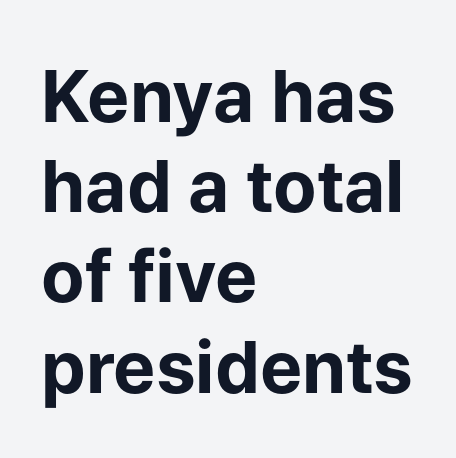
Nobody touched the tracking dial on this one. The axis of the letterforms is exactly vertical. Line starts are locked; line ends wander. Typographic density is high because the face is bold. The designer left line spacing at the default.
